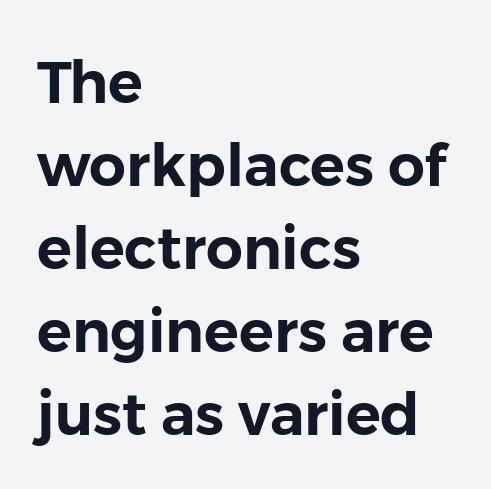
The face used here is a sans, in the tradition of grotesques and geometrics. The lines in this sample share a left origin and differ only in where they stop. Note the varied advance widths — an 'i' is clearly narrower than an 'm'. The lettering stays uniformly vertical, giving the passage a roman look. Compared with typical body copy, the letter spacing here is the same. This block has exactly the height ordinary leading produces.
